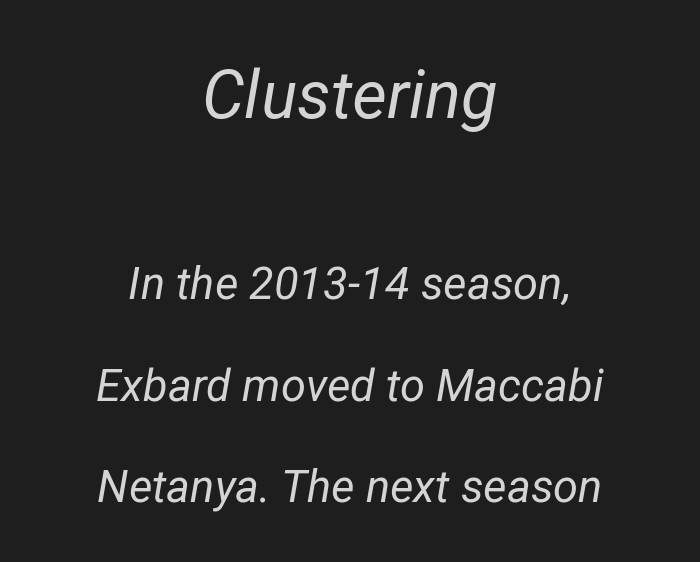
Q: Is the text bold? A: No.
Q: Is the text italic (slanted)? A: Yes, it leans right by about 12 degrees.
Q: Is the text underlined? A: No.
Q: How is the paragraph aligned? A: Centered.
Q: Is the spacing between letters normal or unusually wide? A: Normal.
Q: Is the spacing between lines tight, normal or loose? A: Loose.
Q: Which block of text is set in a larger size, the first (top) or the second (bottom)? A: The first (top) one.
Q: Width (condensed, normal, or wide)? A: Normal.
Q: Stroke contrast? A: Low.
Q: x-height? A: Medium.
Q: Monospaced? A: No.
